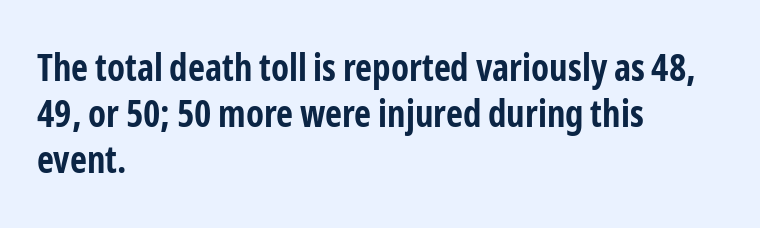
{"serif": "no", "italic": "no", "bold": "yes", "weight": "bold", "width": "condensed", "stroke_contrast": "low", "x_height": "medium", "monospaced": "no", "underline": "no", "align": "left", "line_spacing_ratio": 1.24, "letter_spacing": "normal", "letter_spacing_em": 0.0, "glyph_px": 37}
